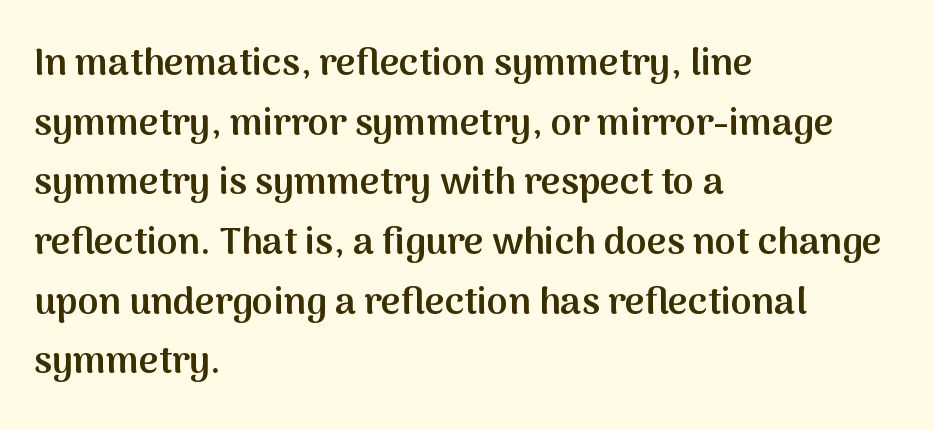
Q: Is the text bold? A: Semi-bold.
Q: Is the text italic (slanted)? A: No, it is upright.
Q: Is the typeface a serif or a sans-serif typeface? A: Sans-serif.
Q: Is the text underlined? A: No.
Q: How is the paragraph aligned? A: Left-aligned.
Q: Is the spacing between letters normal or unusually wide? A: Normal.
Q: Is the spacing between lines tight, normal or loose? A: Normal.
Q: Width (condensed, normal, or wide)? A: Normal.
Q: Stroke contrast? A: Medium.
Q: x-height? A: Medium.
Q: Monospaced? A: No.
